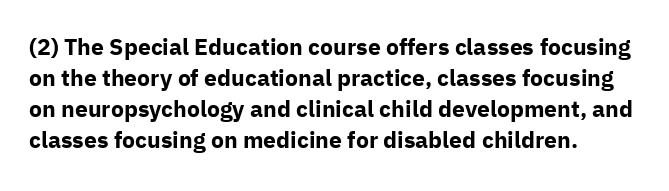
Q: Is the text bold? A: Yes.
Q: Is the text italic (slanted)? A: No, it is upright.
Q: Is the text underlined? A: No.
Q: How is the paragraph aligned? A: Left-aligned.
Q: Is the spacing between letters normal or unusually wide? A: Normal.
Q: Is the spacing between lines tight, normal or loose? A: Normal.
